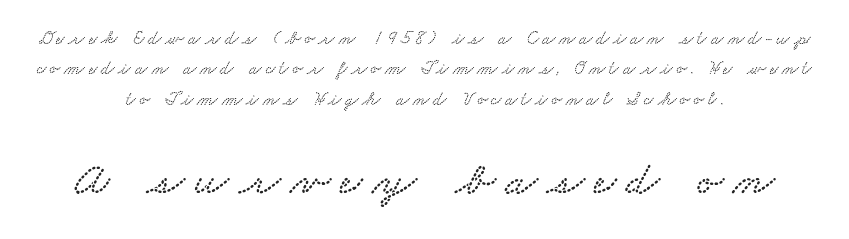
The image shows 48 px wide serif type; set centered, normal line spacing (1.6x), unusually wide letter spacing (+0.2 em), not underlined; the second (bottom) block is 2.53x larger; low stroke contrast and a small x-height.
